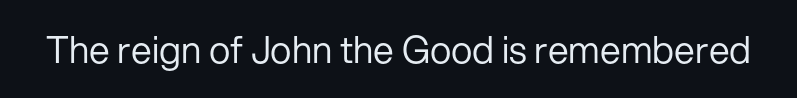
{"serif": "no", "italic": "no", "bold": "no", "weight": "regular", "width": "normal", "stroke_contrast": "low", "x_height": "medium", "monospaced": "no", "underline": "no", "letter_spacing": "normal", "letter_spacing_em": 0.0, "glyph_px": 37}
